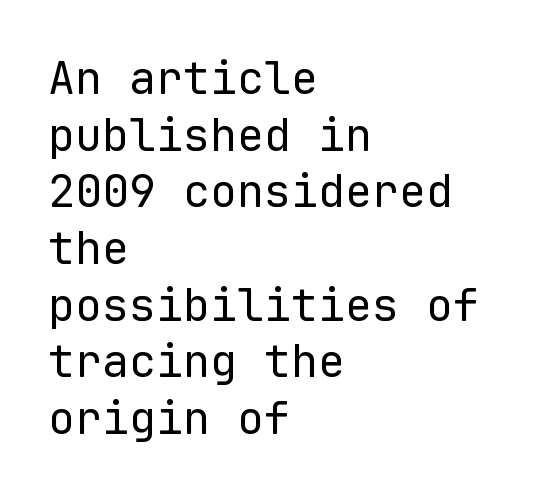
The image shows 45 px regular-weight sans-serif type, upright, monospaced; set left-aligned, normal line spacing (1.26x), normal letter spacing, not underlined; low stroke contrast and a medium x-height.
